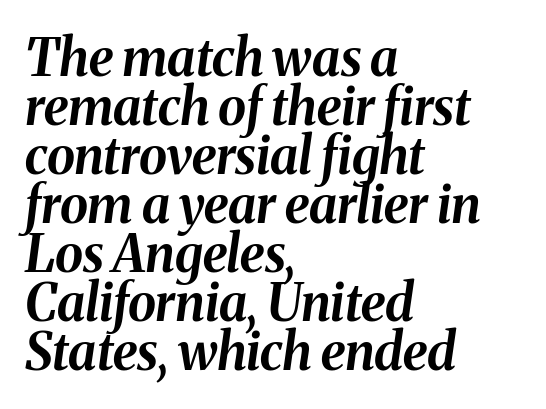
Spacing verdict: proportional, widths tailored to each character. Decoration check: the copy has no underline. The paragraph shown leans on its left margin. Is there much room between lines? No — they nearly touch. Honestly, the letter spacing is just normal — you wouldn't notice it. An italicized treatment has been applied to the whole sample.
